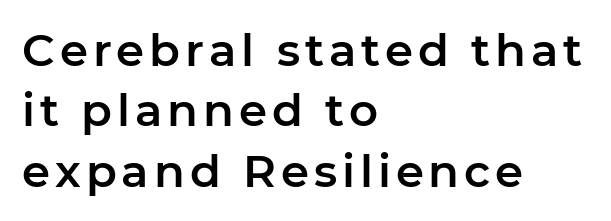
{"serif": "no", "italic": "no", "width": "normal", "stroke_contrast": "low", "x_height": "medium", "monospaced": "no", "underline": "no", "align": "left", "line_spacing": "normal", "line_spacing_ratio": 1.34, "glyph_px": 45}
